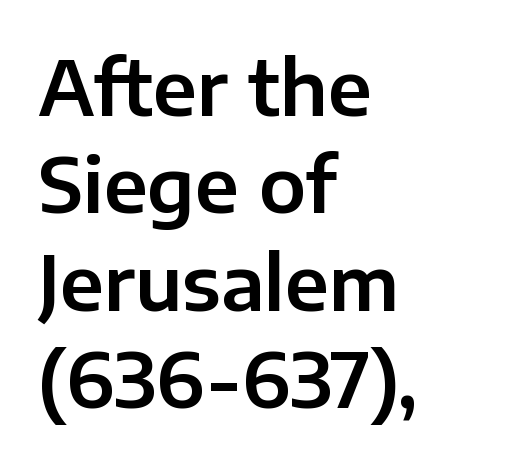
Q: Is the text italic (slanted)? A: No, it is upright.
Q: Is the typeface a serif or a sans-serif typeface? A: Sans-serif.
Q: Is the text underlined? A: No.
Q: How is the paragraph aligned? A: Left-aligned.
Q: Is the spacing between letters normal or unusually wide? A: Normal.
Q: Is the spacing between lines tight, normal or loose? A: Normal.
Q: Width (condensed, normal, or wide)? A: Normal.
Q: Stroke contrast? A: Low.
Q: x-height? A: Medium.
Q: Monospaced? A: No.
